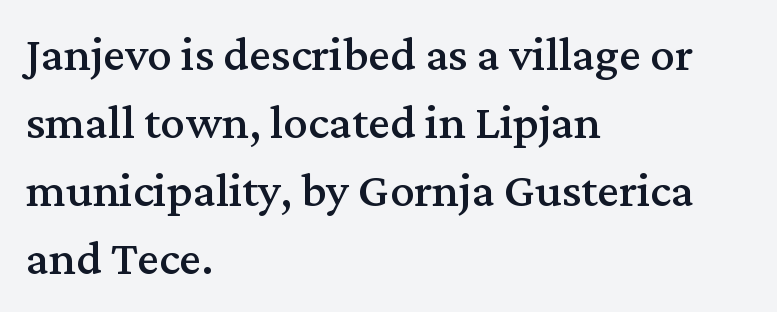
The image shows 49 px serif type, upright; set left-aligned, normal line spacing (1.39x), normal letter spacing, not underlined; medium stroke contrast and a medium x-height.
